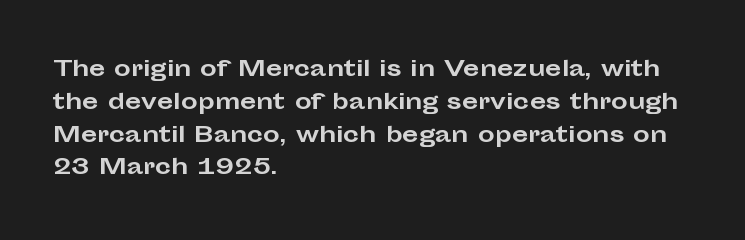
Weight check: bold — yes, fully. This rendering features lettering with no underline. This is the regular roman posture of the typeface. Is there much room between lines? A standard amount, neither cramped nor airy. No extra tracking has been applied to these lines. The rag falls on the right side of this text block.
